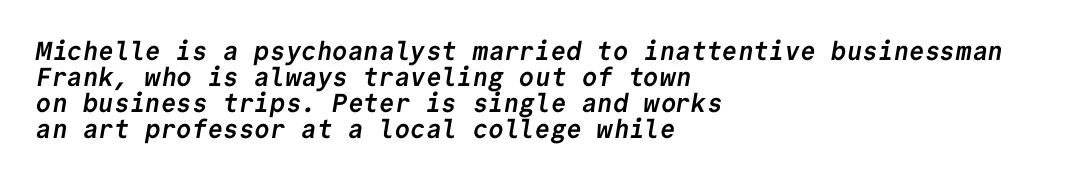
The image shows 26 px bold type; set left-aligned, tight line spacing (1.0x), normal letter spacing, not underlined.
